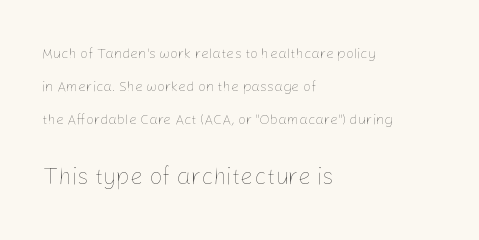
The image shows 23 px text type, upright; set left-aligned, loose line spacing (2.34x), normal letter spacing, not underlined; the second (bottom) block is 1.64x larger.
